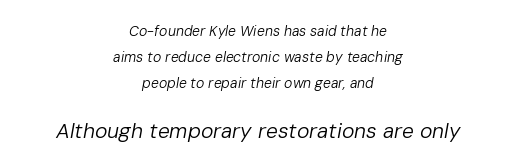
The image shows 21 px text type, italic (leaning right); set centered, line spacing 1.86x, normal letter spacing, not underlined; the second (bottom) block is 1.5x larger.
